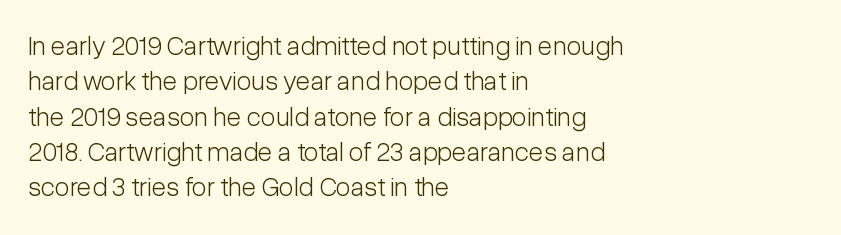
Line beginnings align vertically; line endings do not. The typography opts for an upright posture over an oblique one. Baseline-to-baseline distance is the conventional proportion of letter height. The characters are drawn with everyday or finer stroke widths. Here the glyphs are tracked normally, forming tight word shapes.
